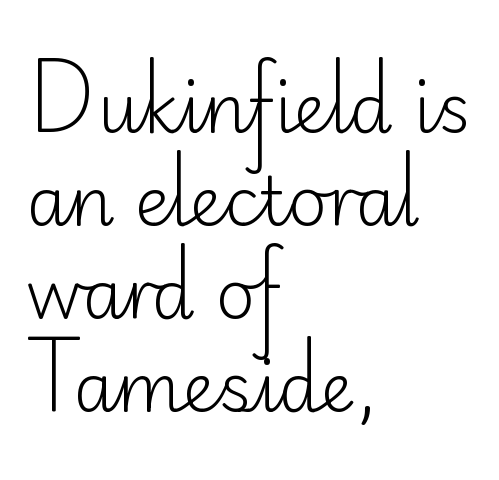
{"serif": "no", "italic": "no", "bold": "no", "weight": "light", "width": "normal", "stroke_contrast": "low", "x_height": "small", "monospaced": "no", "underline": "no", "align": "left", "line_spacing": "normal", "line_spacing_ratio": 1.37, "letter_spacing": "normal", "letter_spacing_em": 0.0, "glyph_px": 68}
